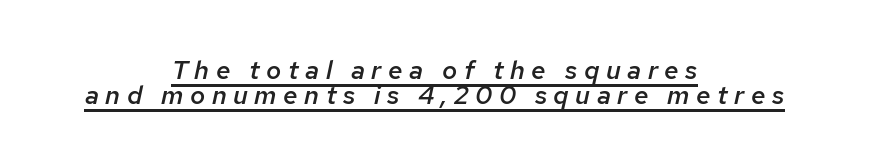
Q: Is the text bold? A: Semi-bold.
Q: Is the text italic (slanted)? A: Yes, it leans right by about 12 degrees.
Q: Is the text underlined? A: Yes.
Q: How is the paragraph aligned? A: Centered.
Q: Is the spacing between letters normal or unusually wide? A: Unusually wide.
Q: Is the spacing between lines tight, normal or loose? A: Tight.
